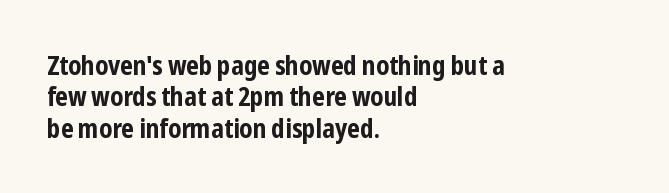
The image shows 26 px bold type, upright; set left-aligned, line spacing 1.21x, normal letter spacing, not underlined.
